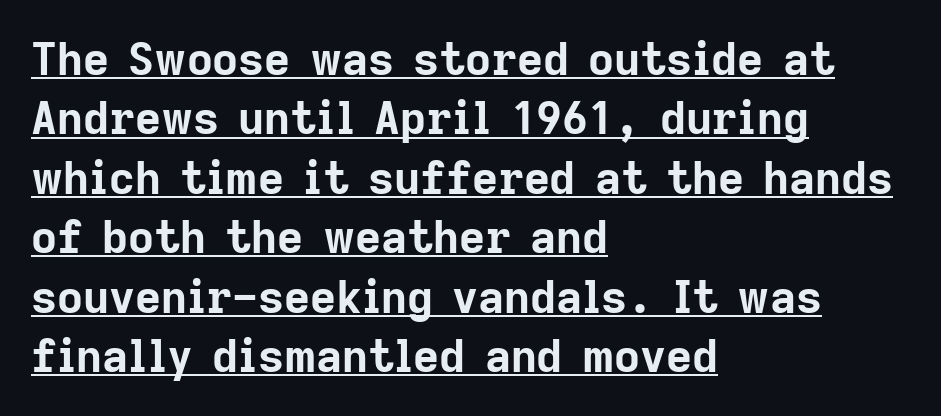
{"serif": "no", "italic": "no", "bold": "yes", "weight": "bold", "width": "normal", "stroke_contrast": "low", "x_height": "medium", "monospaced": "no", "underline": "yes", "align": "left", "line_spacing": "normal", "line_spacing_ratio": 1.32, "letter_spacing": "normal", "letter_spacing_em": 0.0, "glyph_px": 45}
